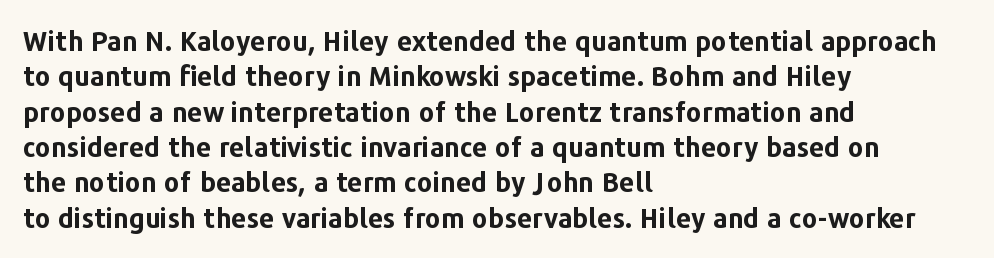
{"italic": "no", "bold": "yes", "underline": "no", "align": "left", "line_spacing": "normal", "line_spacing_ratio": 1.31, "letter_spacing": "normal", "letter_spacing_em": 0.0, "glyph_px": 27}
